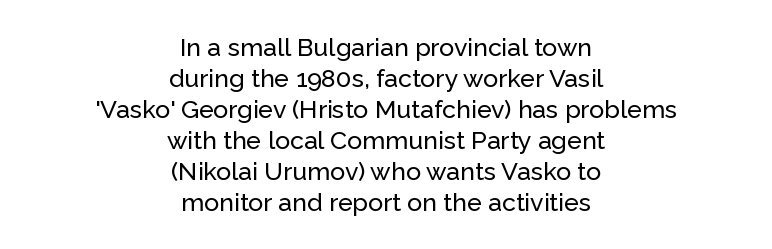
Q: Is the text italic (slanted)? A: No, it is upright.
Q: Is the text underlined? A: No.
Q: How is the paragraph aligned? A: Centered.
Q: Is the spacing between letters normal or unusually wide? A: Normal.
